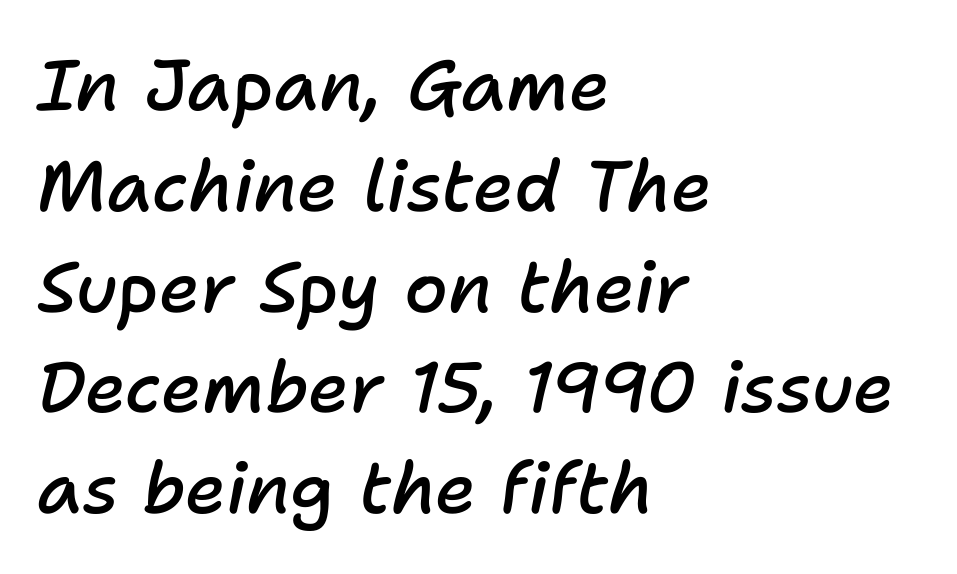
The image shows 71 px semibold type, italic (leaning right); set left-aligned, normal line spacing (1.42x), normal letter spacing, not underlined; low stroke contrast and a medium x-height.
